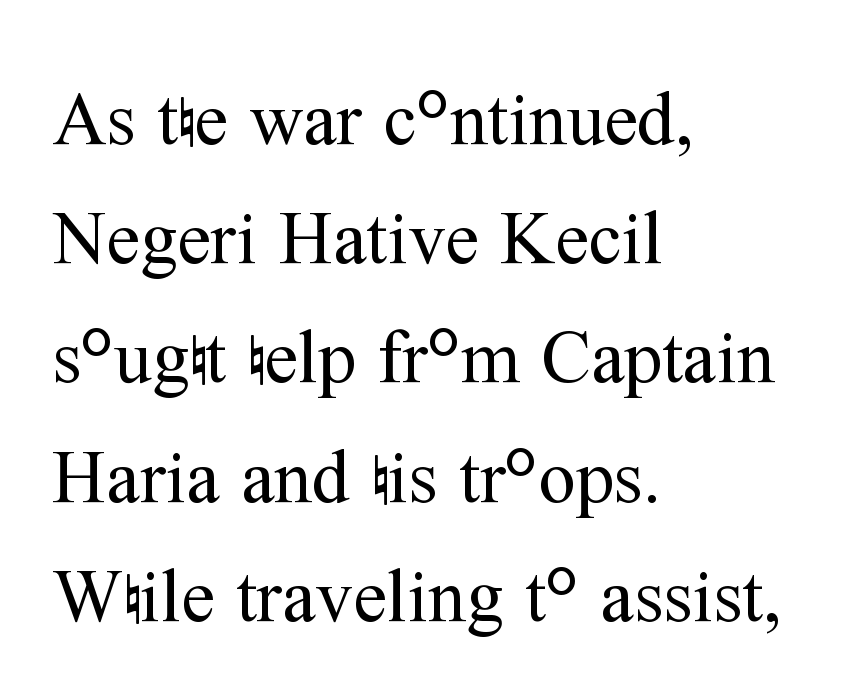
The paragraph shown leans on its left margin. Observe the serifs anchoring each vertical stroke in this sample. Italic: no, the glyphs are upright roman. A typesetter would call this zero additional tracking.
